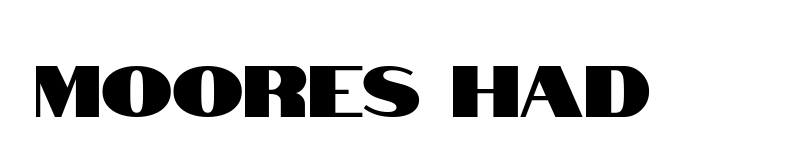
Honestly, there is no underline to notice here at all. Regarding serifs, this sample does without them. The rendering uses natural spacing where letterforms have individual widths. Observe the ordinary spacing: letters are neighbours, not strangers. Tall strokes in this sample are plumb rather than angled.
